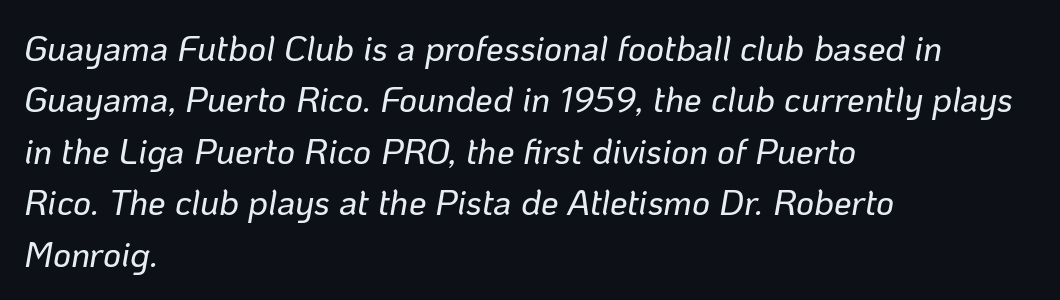
The image shows 35 px text type, italic (leaning right); set left-aligned, normal line spacing (1.47x), normal letter spacing, not underlined; low stroke contrast and a medium x-height.
